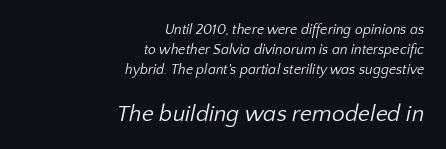
These two chunks differ in scale, with the bottom chunk taking the larger measure. In CSS terms this would be text-align: right. The typesetting does not lean heavy: it is not bold. The type is set solid horizontally, with unmodified tracking.
